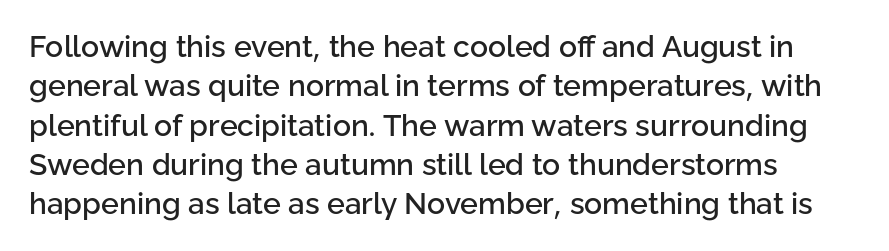
The image shows 30 px sans-serif type, upright; set normal line spacing (1.31x), normal letter spacing, not underlined; low stroke contrast and a medium x-height.
